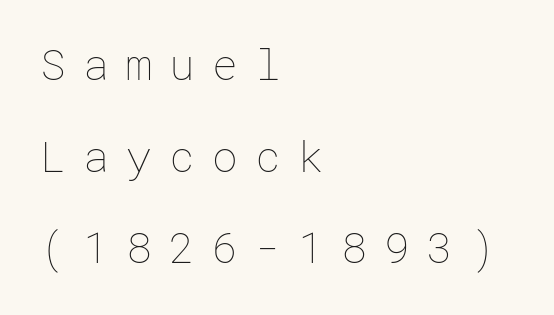
Inter-character spacing is expanded well beyond the font's built-in metrics. Quick note: interline space is abundant. Is this a heavy cut? Hardly; it is regular or lighter. The baseline area is clear.
